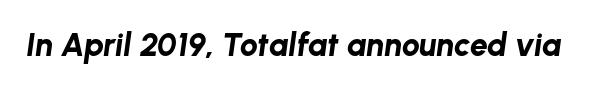
{"italic": "yes", "lean": "right", "slant_degrees": 8, "bold": "yes", "weight": "bold", "width": "normal", "stroke_contrast": "low", "x_height": "medium", "monospaced": "no", "underline": "no", "letter_spacing": "normal", "letter_spacing_em": 0.0, "glyph_px": 32}
